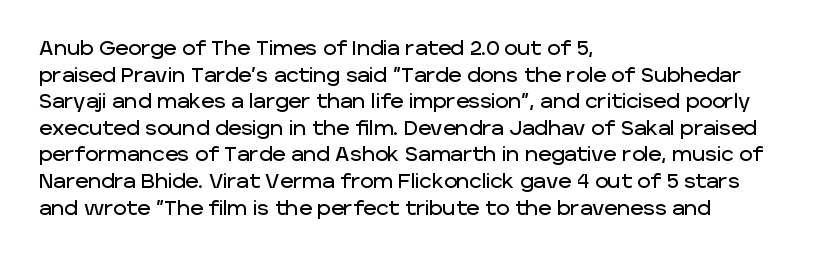
The image shows 20 px text type, upright; set left-aligned, normal line spacing (1.33x), normal letter spacing, not underlined.
